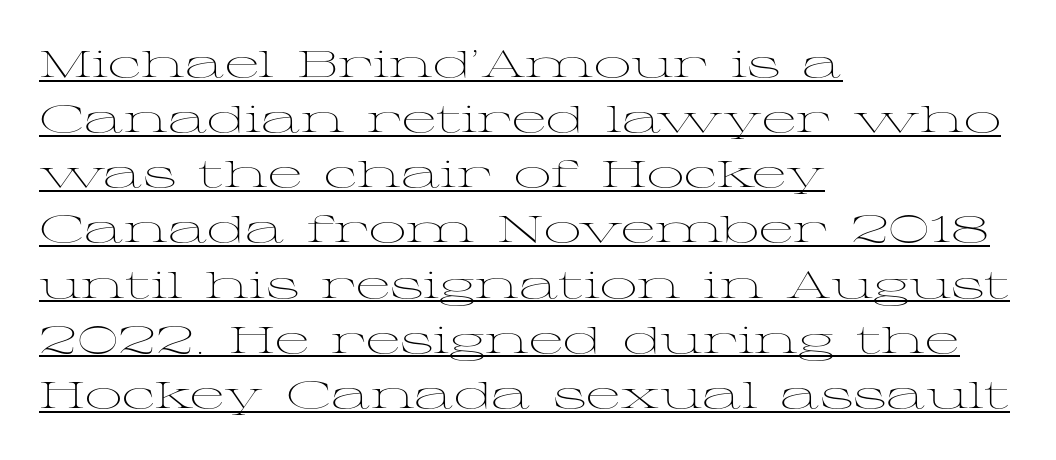
You could not count columns in this text — the font is proportionally spaced. In terms of letterspacing, this is plain default setting. Ascenders rise straight up at ninety degrees. No chunkiness to these letters — they're not bold. Each letter's strokes conclude with small projecting serifs.
